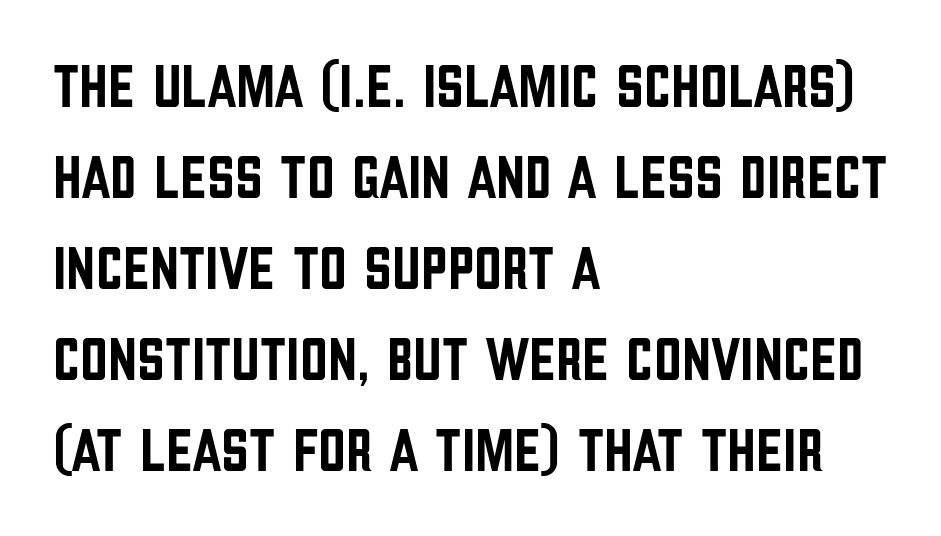
The image shows 61 px condensed sans-serif type, upright; set left-aligned, normal line spacing (1.49x), normal letter spacing, not underlined; low stroke contrast and a large x-height.
